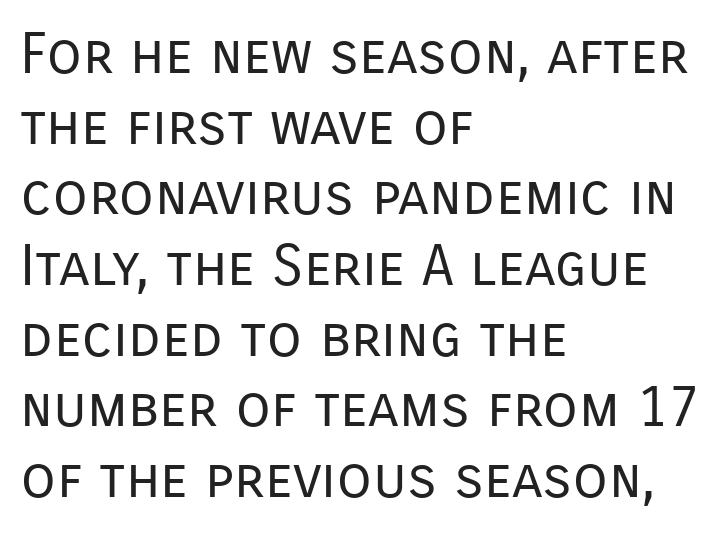
The image shows 57 px regular-weight sans-serif type, upright; set left-aligned, line spacing 1.24x, normal letter spacing, not underlined; low stroke contrast and a medium x-height.
